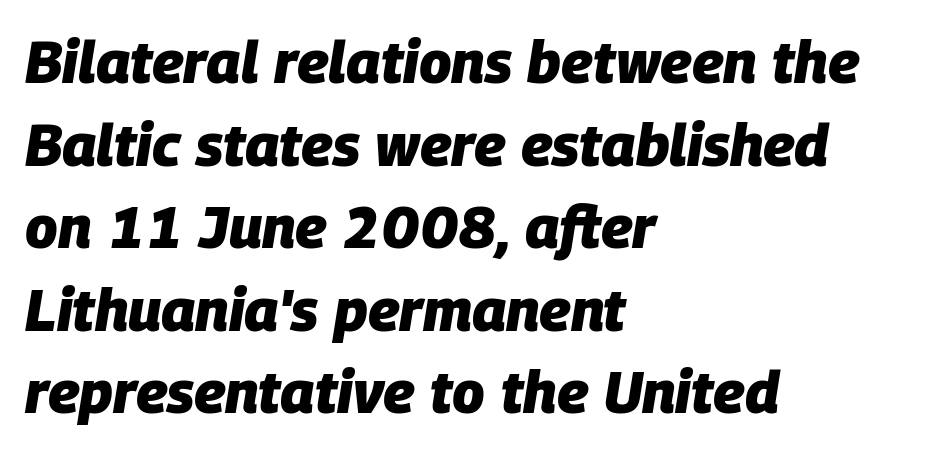
{"italic": "yes", "lean": "right", "slant_degrees": 9, "bold": "yes", "weight": "heavy", "width": "normal", "stroke_contrast": "low", "x_height": "large", "monospaced": "no", "underline": "no", "align": "left", "line_spacing": "normal", "line_spacing_ratio": 1.4, "letter_spacing": "normal", "letter_spacing_em": 0.0, "glyph_px": 59}
